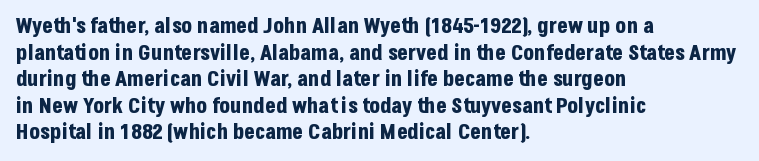
Q: Is the text bold? A: Yes.
Q: Is the text italic (slanted)? A: No, it is upright.
Q: Is the text underlined? A: No.
Q: How is the paragraph aligned? A: Left-aligned.
Q: Is the spacing between letters normal or unusually wide? A: Normal.
